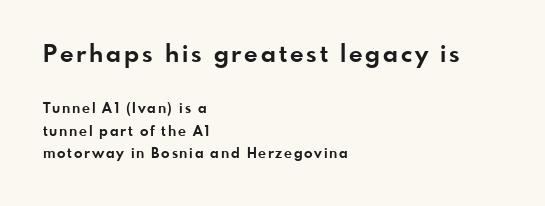
{"italic": "no", "bold": "yes", "underline": "no", "align": "left", "line_spacing": "normal", "line_spacing_ratio": 1.64, "larger_block": "first", "size_ratio": 1.71, "glyph_px": 24}
